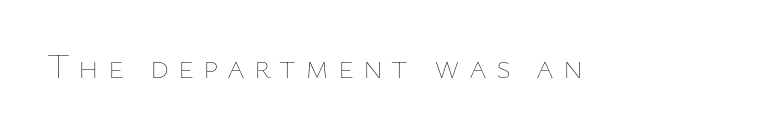
The image shows 34 px thin type, upright; set unusually wide letter spacing (+0.26 em), not underlined; low stroke contrast and a medium x-height.
